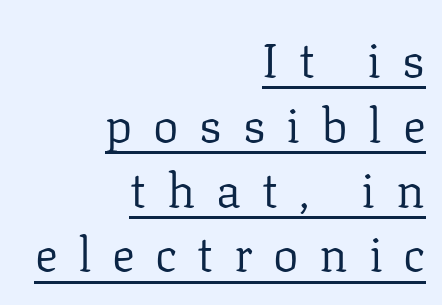
{"serif": "yes", "italic": "no", "bold": "no", "weight": "regular", "width": "normal", "stroke_contrast": "low", "x_height": "medium", "monospaced": "no", "underline": "yes", "align": "right", "line_spacing": "normal", "line_spacing_ratio": 1.35, "letter_spacing": "wide", "letter_spacing_em": 0.43, "glyph_px": 48}
